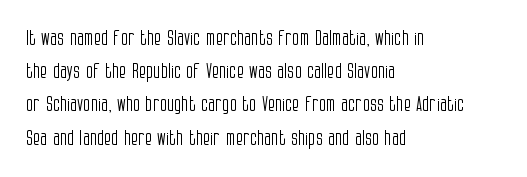
The image shows 21 px text type, upright; set left-aligned, normal line spacing (1.58x), normal letter spacing, not underlined.
